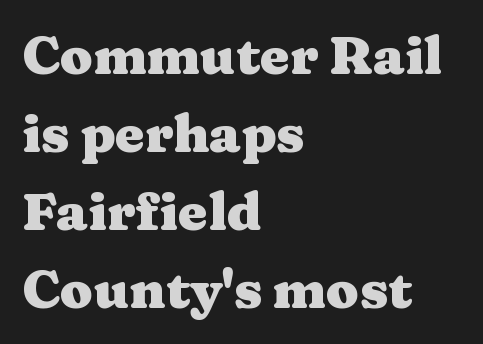
The image shows 53 px heavy, wide serif type, upright; set left-aligned, normal line spacing (1.47x), normal letter spacing, not underlined; medium stroke contrast and a medium x-height.
